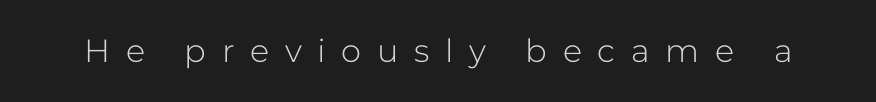
{"serif": "no", "italic": "no", "bold": "no", "weight": "light", "width": "normal", "stroke_contrast": "low", "x_height": "medium", "monospaced": "no", "underline": "no", "letter_spacing": "wide", "letter_spacing_em": 0.49, "glyph_px": 32}
